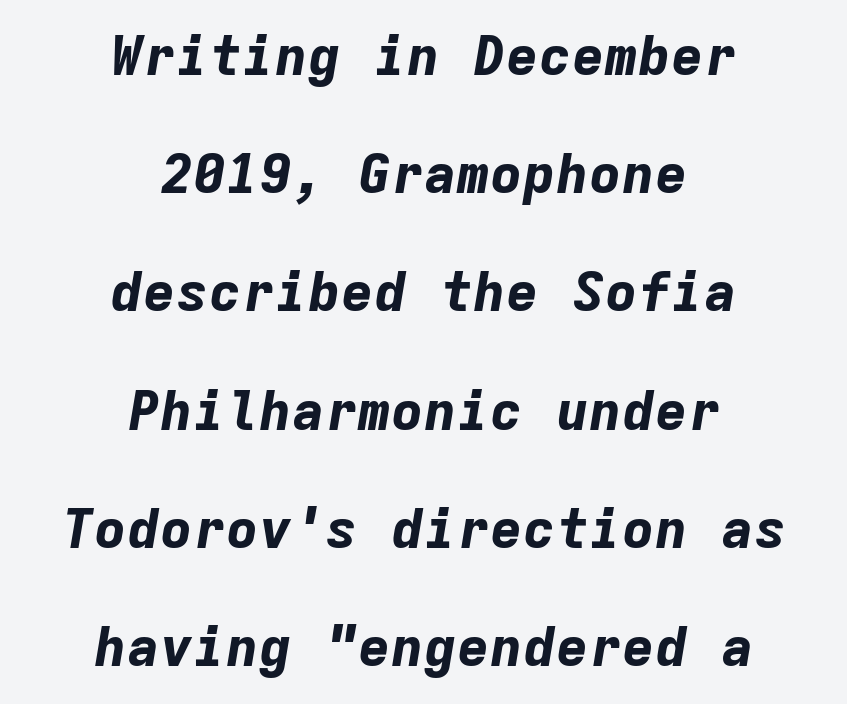
{"italic": "yes", "lean": "right", "slant_degrees": 9, "bold": "yes", "weight": "bold", "width": "normal", "stroke_contrast": "low", "x_height": "medium", "monospaced": "yes", "underline": "no", "align": "center", "line_spacing": "loose", "line_spacing_ratio": 2.15, "letter_spacing": "normal", "letter_spacing_em": 0.0, "glyph_px": 55}
